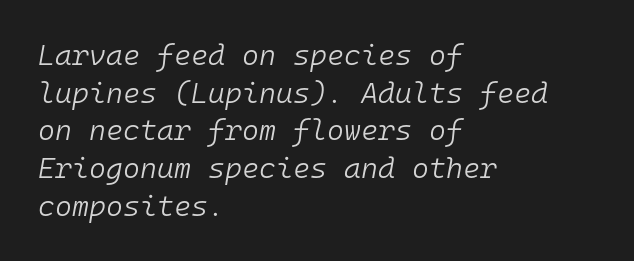
The image shows 29 px light type, italic (leaning right), monospaced; set left-aligned, normal line spacing (1.3x), normal letter spacing, not underlined; low stroke contrast and a medium x-height.
